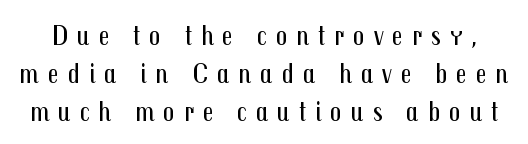
Q: Is the text bold? A: No.
Q: Is the text italic (slanted)? A: No, it is upright.
Q: Is the typeface a serif or a sans-serif typeface? A: Sans-serif.
Q: Is the text underlined? A: No.
Q: Is the spacing between letters normal or unusually wide? A: Unusually wide.
Q: Is the spacing between lines tight, normal or loose? A: Normal.
Q: Width (condensed, normal, or wide)? A: Condensed.
Q: Stroke contrast? A: Medium.
Q: x-height? A: Medium.
Q: Monospaced? A: No.
